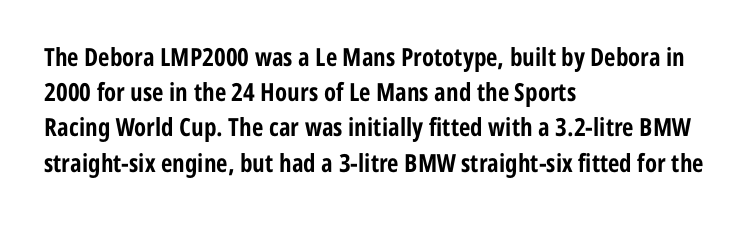
Here the glyphs are tracked normally, forming tight word shapes. Posture: upright roman. Plain, unruled lines of type. Leading matches the norm, producing a regular column.
